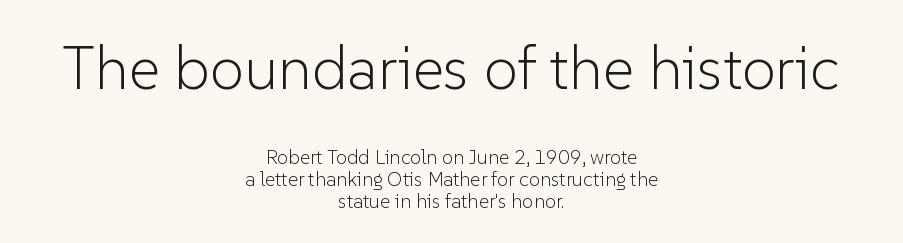
Q: Is the text bold? A: No.
Q: Is the text italic (slanted)? A: No, it is upright.
Q: Is the typeface a serif or a sans-serif typeface? A: Sans-serif.
Q: Is the text underlined? A: No.
Q: How is the paragraph aligned? A: Centered.
Q: Is the spacing between letters normal or unusually wide? A: Normal.
Q: Is the spacing between lines tight, normal or loose? A: Tight.
Q: Which block of text is set in a larger size, the first (top) or the second (bottom)? A: The first (top) one.
Q: Width (condensed, normal, or wide)? A: Normal.
Q: Stroke contrast? A: Low.
Q: x-height? A: Medium.
Q: Monospaced? A: No.
